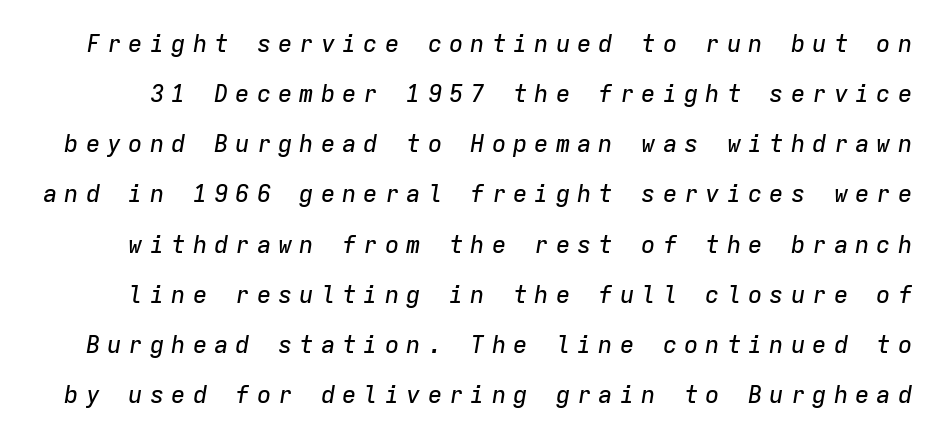
{"italic": "yes", "lean": "right", "slant_degrees": 9, "underline": "no", "line_spacing": "loose", "line_spacing_ratio": 2.09, "letter_spacing": "wide", "letter_spacing_em": 0.29, "glyph_px": 24}
